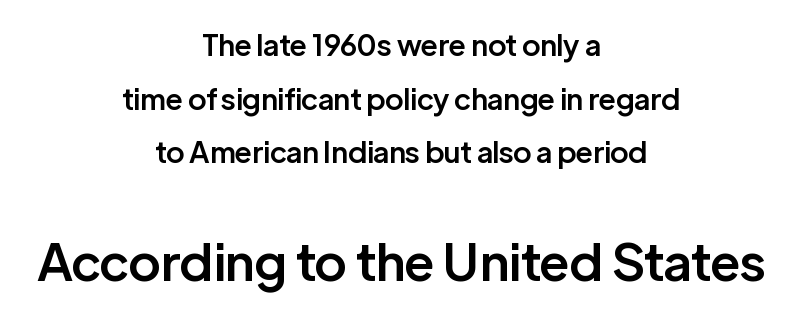
Q: Is the text bold? A: Semi-bold.
Q: Is the text italic (slanted)? A: No, it is upright.
Q: Is the typeface a serif or a sans-serif typeface? A: Sans-serif.
Q: Is the text underlined? A: No.
Q: How is the paragraph aligned? A: Centered.
Q: Is the spacing between letters normal or unusually wide? A: Normal.
Q: Which block of text is set in a larger size, the first (top) or the second (bottom)? A: The second (bottom) one.
Q: Width (condensed, normal, or wide)? A: Normal.
Q: Stroke contrast? A: Low.
Q: x-height? A: Medium.
Q: Monospaced? A: No.
